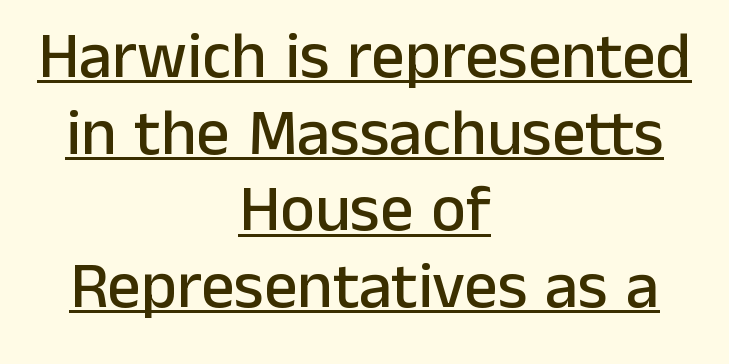
Q: Is the text italic (slanted)? A: No, it is upright.
Q: Is the typeface a serif or a sans-serif typeface? A: Sans-serif.
Q: Is the text underlined? A: Yes.
Q: How is the paragraph aligned? A: Centered.
Q: Is the spacing between letters normal or unusually wide? A: Normal.
Q: Width (condensed, normal, or wide)? A: Normal.
Q: Stroke contrast? A: Low.
Q: x-height? A: Medium.
Q: Monospaced? A: No.
